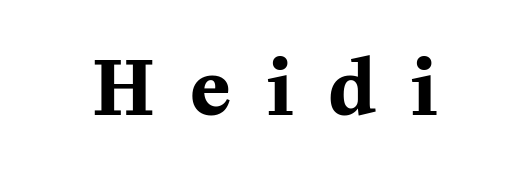
Q: Is the text bold? A: Yes.
Q: Is the text italic (slanted)? A: No, it is upright.
Q: Is the typeface a serif or a sans-serif typeface? A: Serif.
Q: Is the text underlined? A: No.
Q: Is the spacing between letters normal or unusually wide? A: Unusually wide.
Q: Width (condensed, normal, or wide)? A: Normal.
Q: Stroke contrast? A: Medium.
Q: x-height? A: Medium.
Q: Monospaced? A: No.
